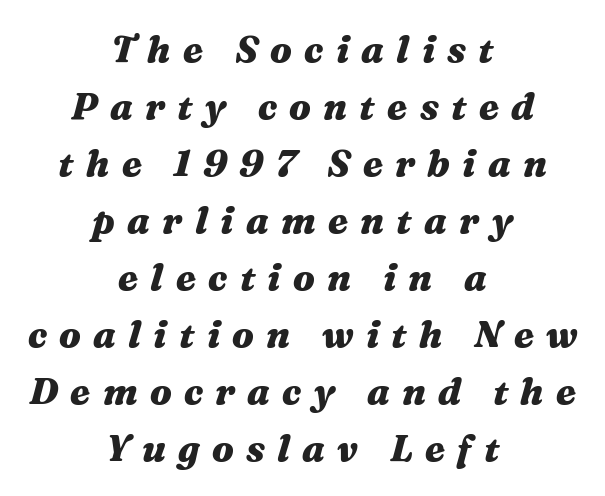
The image shows 37 px heavy, wide type, italic (leaning right); set centered, normal line spacing (1.54x), unusually wide letter spacing (+0.33 em), not underlined; medium stroke contrast and a medium x-height.
